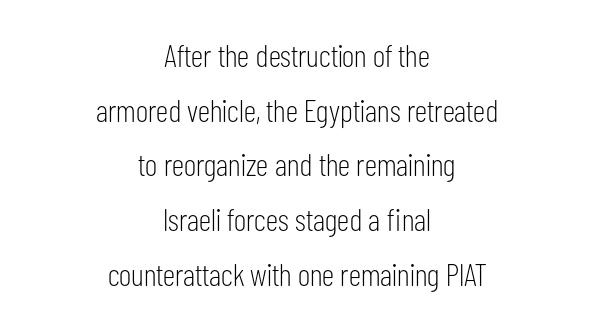
{"serif": "no", "italic": "no", "bold": "no", "weight": "light", "width": "condensed", "stroke_contrast": "low", "x_height": "medium", "monospaced": "no", "underline": "no", "align": "center", "line_spacing_ratio": 1.71, "letter_spacing": "normal", "letter_spacing_em": 0.0, "glyph_px": 32}
